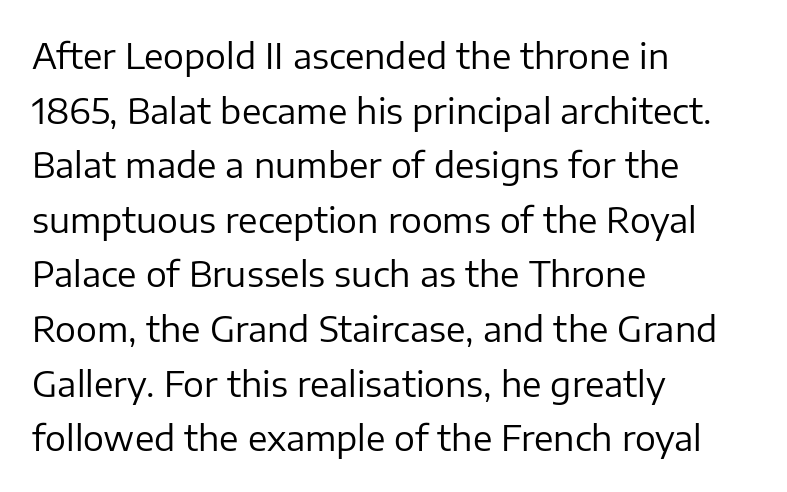
Notice how the passage keeps a crisp vertical edge on the left only. Ordinary non-slanted type is in use. The strokes carry an ordinary text weight at most. The foot of each line stays bare and open.
